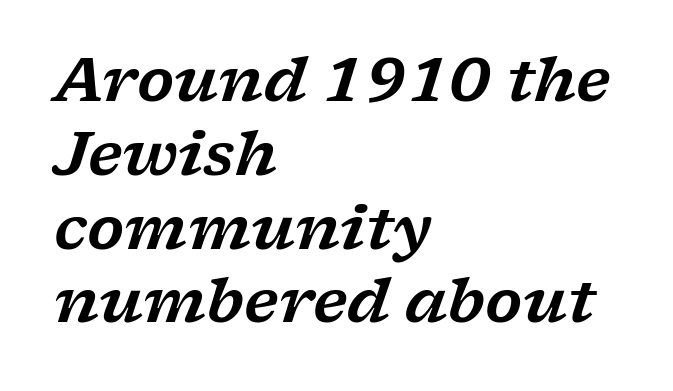
Q: Is the text italic (slanted)? A: Yes, it leans right by about 17 degrees.
Q: Is the typeface a serif or a sans-serif typeface? A: Serif.
Q: Is the text underlined? A: No.
Q: How is the paragraph aligned? A: Left-aligned.
Q: Is the spacing between letters normal or unusually wide? A: Normal.
Q: Width (condensed, normal, or wide)? A: Wide.
Q: Stroke contrast? A: Low.
Q: x-height? A: Medium.
Q: Monospaced? A: No.
